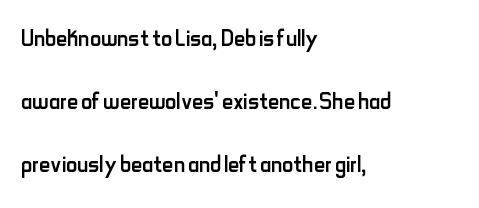
Reading down the column, the eye jumps a long way to each next line. You can tell it's not italic because the verticals are truly vertical. Weight class: somewhere from thin through regular. The area under the type is left untouched. Which margin do the lines hug? The left one — the right edge is uneven.
